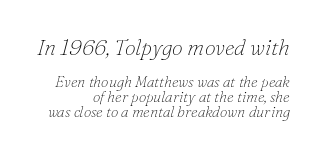
The image shows 22 px text type, italic (leaning right); set right-aligned, tight line spacing (0.98x), normal letter spacing, not underlined; the first (top) block is 1.47x larger.
